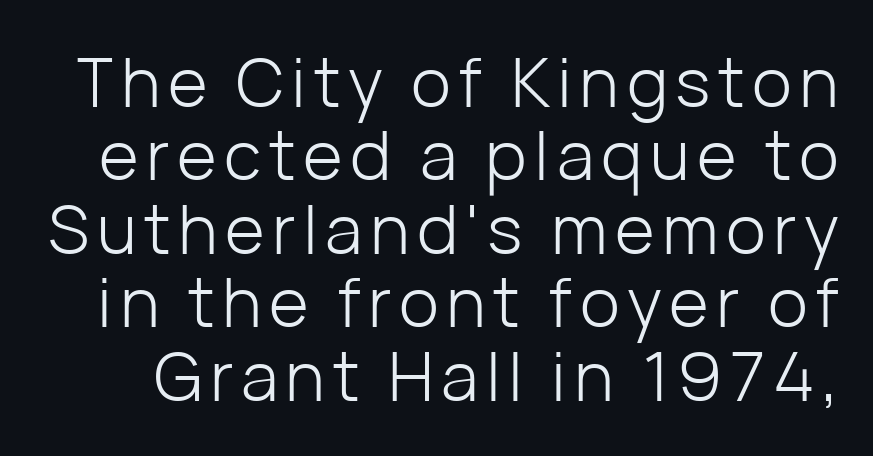
No letter is thick-stroked: the sample isn't bold. The lines are packed closely together with very little leading. The letters advance in unequal steps, a hallmark of proportional type. This rendering features lettering with no underline. The lettering holds an erect, upright posture throughout.
